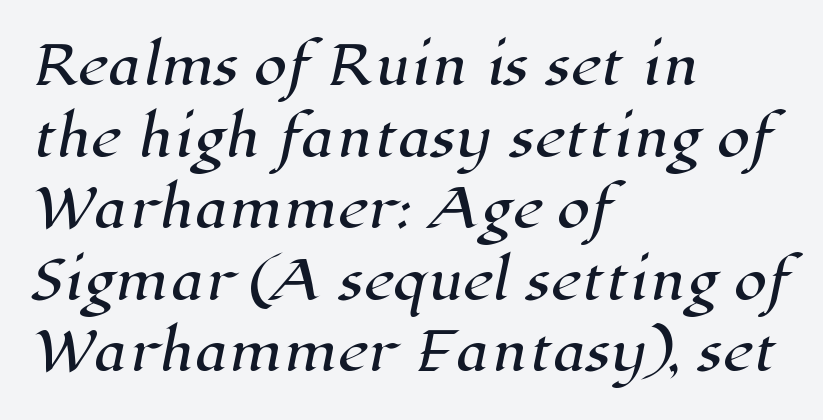
The image shows 53 px serif type; set left-aligned, normal line spacing (1.35x), normal letter spacing, not underlined; high stroke contrast and a medium x-height.
